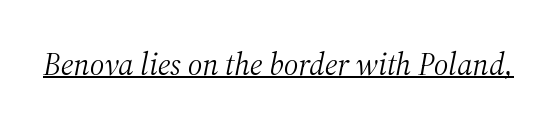
Letters have the restrained weight of plain body copy at most. How are the letters spaced? Ordinarily, with no added tracking. The rendering uses the underline text-decoration. Here the designer chose a conventional face with non-uniform glyph widths. Italic? Definitely — the glyphs are oblique. Serif or sans? Serif — the stroke terminals have little feet.
